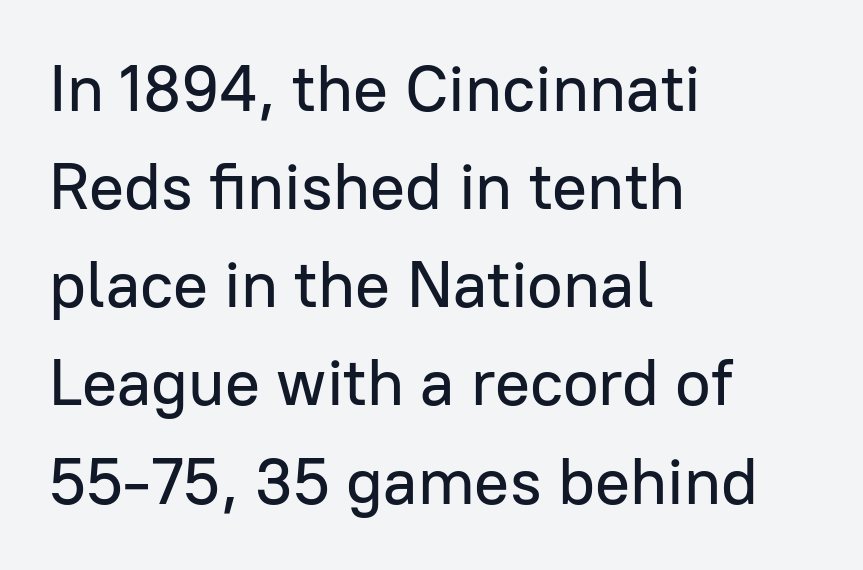
{"serif": "no", "italic": "no", "width": "normal", "stroke_contrast": "low", "x_height": "medium", "monospaced": "no", "underline": "no", "align": "left", "line_spacing": "normal", "line_spacing_ratio": 1.51, "letter_spacing": "normal", "letter_spacing_em": 0.0, "glyph_px": 65}
